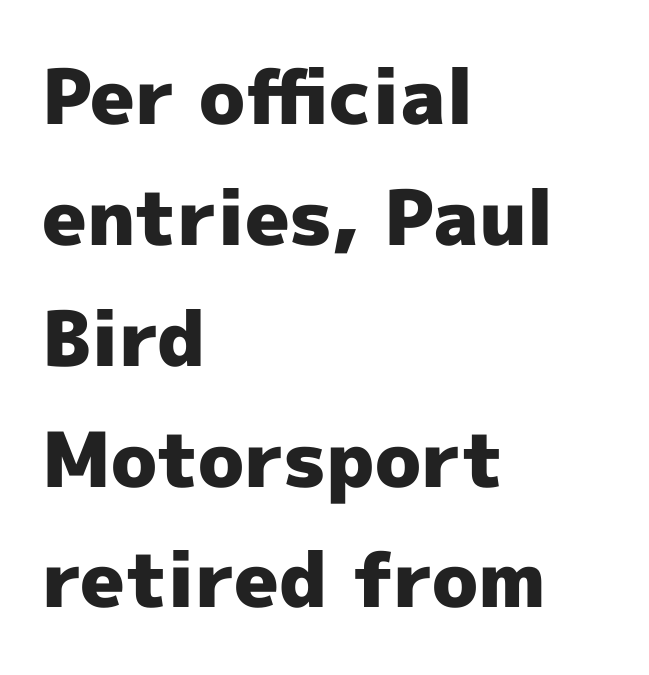
The image shows 76 px heavy sans-serif type, upright; set left-aligned, normal line spacing (1.59x), normal letter spacing, not underlined; a medium x-height.
